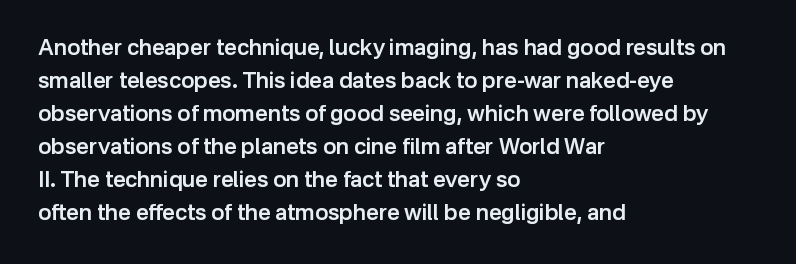
{"italic": "no", "bold": "semi", "underline": "no", "align": "left", "line_spacing": "normal", "line_spacing_ratio": 1.5, "letter_spacing": "normal", "letter_spacing_em": 0.0, "glyph_px": 22}
